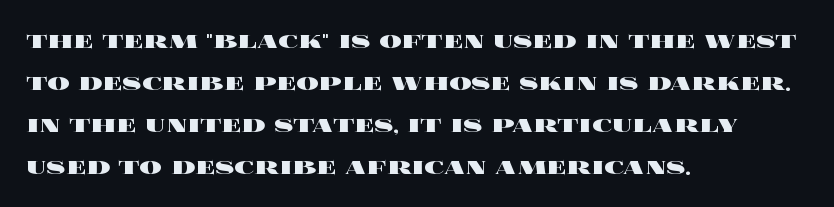
{"italic": "no", "bold": "yes", "weight": "heavy", "width": "wide", "x_height": "large", "monospaced": "no", "underline": "no", "align": "left", "line_spacing": "normal", "line_spacing_ratio": 1.5, "letter_spacing": "normal", "letter_spacing_em": 0.0, "glyph_px": 28}
